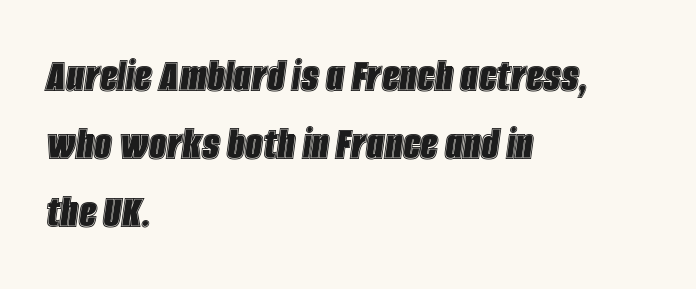
{"italic": "yes", "lean": "right", "slant_degrees": 8, "width": "condensed", "x_height": "large", "monospaced": "no", "underline": "no", "align": "left", "line_spacing": "normal", "line_spacing_ratio": 1.39, "letter_spacing": "normal", "letter_spacing_em": 0.0, "glyph_px": 49}
